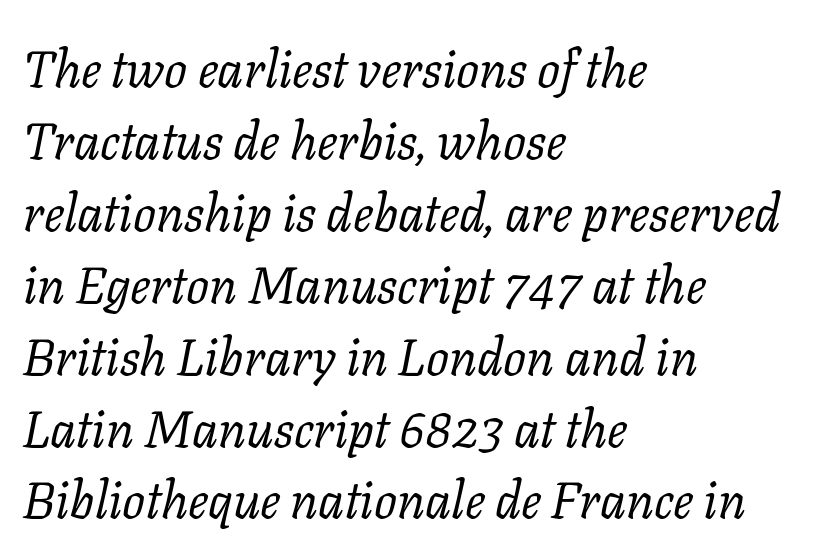
Q: Is the text bold? A: No.
Q: Is the text italic (slanted)? A: Yes, it leans right by about 11 degrees.
Q: Is the typeface a serif or a sans-serif typeface? A: Serif.
Q: Is the text underlined? A: No.
Q: How is the paragraph aligned? A: Left-aligned.
Q: Is the spacing between letters normal or unusually wide? A: Normal.
Q: Is the spacing between lines tight, normal or loose? A: Normal.
Q: Width (condensed, normal, or wide)? A: Normal.
Q: Stroke contrast? A: Low.
Q: x-height? A: Medium.
Q: Monospaced? A: No.
